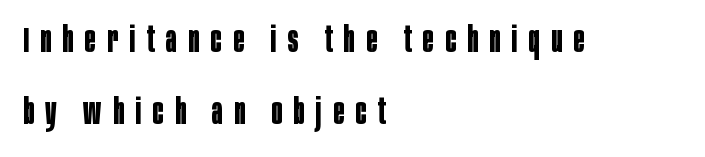
Short note: letters widely spaced. The letters stand upright; this is a roman face. The passage is arranged the way most books set body copy — flush left. Observe the absence of serifs on each vertical stroke in this sample. Pretty heavy lettering here — definitely bold. Underlining? Definitely not there.
